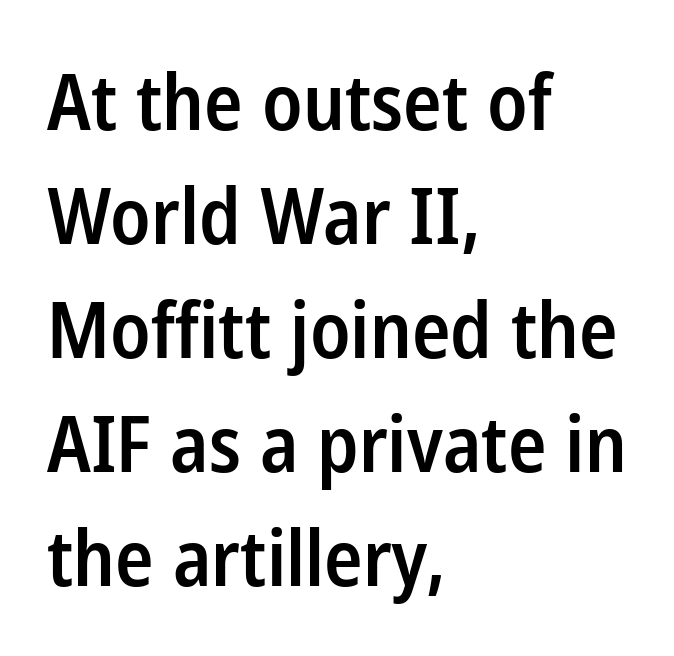
Think of a printed novel: that variable character pitch is what you see here. Check under the words: just untouched page. The vertical gap from one line to the next is medium. Characters follow at the spacing the type designer built in. The glyphs have the mass of a demibold cut, below bold. What kind of face is this? One without serifs — a sans.
